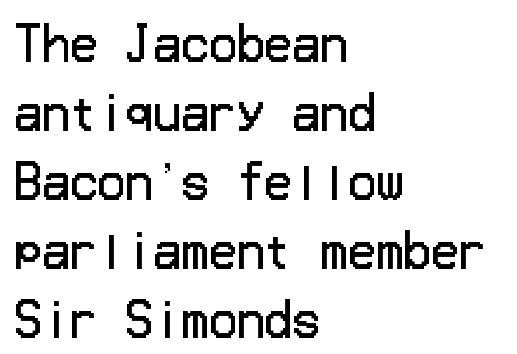
Q: Is the text bold? A: No.
Q: Is the text italic (slanted)? A: No, it is upright.
Q: Is the typeface a serif or a sans-serif typeface? A: Sans-serif.
Q: Is the text underlined? A: No.
Q: How is the paragraph aligned? A: Left-aligned.
Q: Is the spacing between letters normal or unusually wide? A: Normal.
Q: Is the spacing between lines tight, normal or loose? A: Normal.
Q: Width (condensed, normal, or wide)? A: Normal.
Q: Stroke contrast? A: Low.
Q: x-height? A: Medium.
